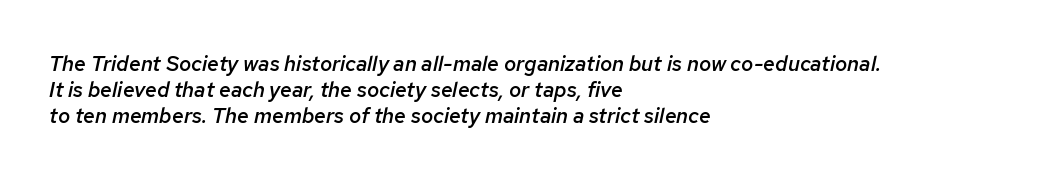
The image shows 21 px text type, italic (leaning right); set left-aligned, line spacing 1.24x, normal letter spacing, not underlined.
